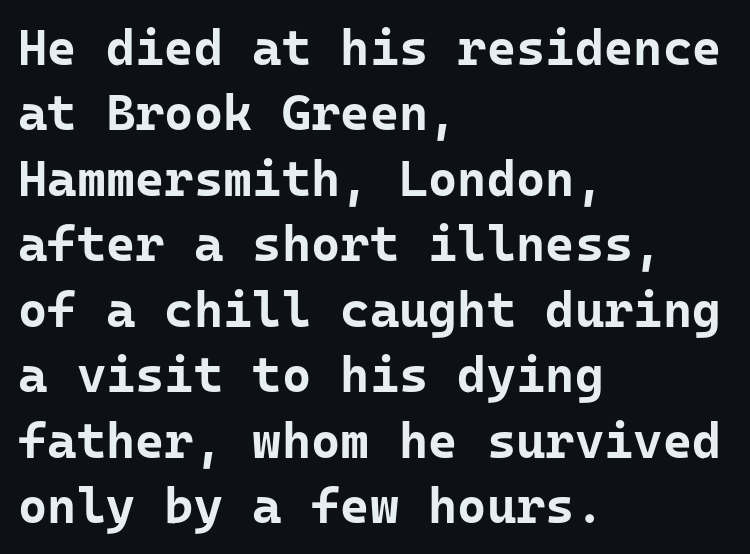
{"serif": "no", "italic": "no", "bold": "yes", "weight": "bold", "width": "normal", "stroke_contrast": "low", "x_height": "medium", "underline": "no", "align": "left", "line_spacing": "normal", "line_spacing_ratio": 1.31, "letter_spacing": "normal", "letter_spacing_em": 0.0, "glyph_px": 50}
